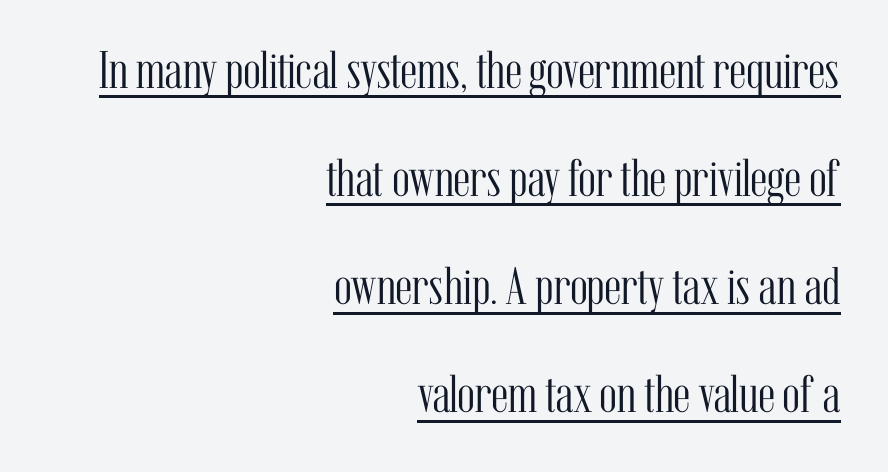
Q: Is the text bold? A: No.
Q: Is the text italic (slanted)? A: No, it is upright.
Q: Is the typeface a serif or a sans-serif typeface? A: Serif.
Q: Is the text underlined? A: Yes.
Q: How is the paragraph aligned? A: Right-aligned.
Q: Is the spacing between letters normal or unusually wide? A: Normal.
Q: Is the spacing between lines tight, normal or loose? A: Loose.
Q: Width (condensed, normal, or wide)? A: Condensed.
Q: Stroke contrast? A: Medium.
Q: x-height? A: Medium.
Q: Monospaced? A: No.
